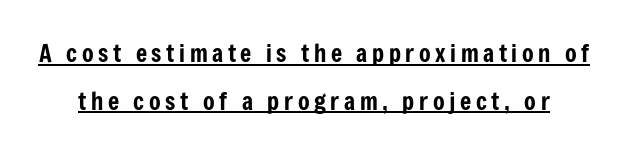
The image shows 24 px text type, upright; set loose line spacing (1.98x), underlined.
